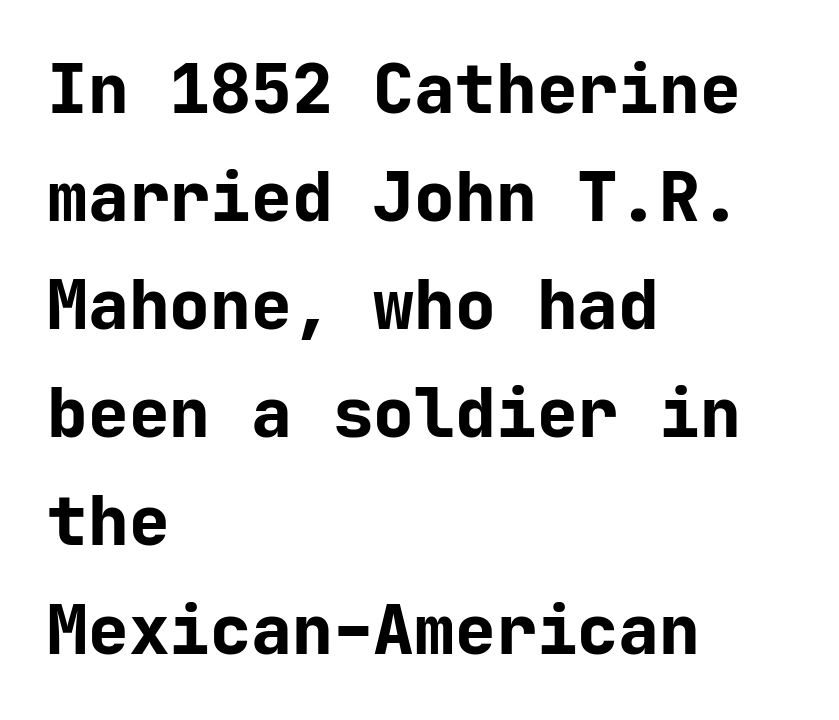
Q: Is the text bold? A: Yes.
Q: Is the text italic (slanted)? A: No, it is upright.
Q: Is the typeface a serif or a sans-serif typeface? A: Sans-serif.
Q: Is the text underlined? A: No.
Q: How is the paragraph aligned? A: Left-aligned.
Q: Is the spacing between letters normal or unusually wide? A: Normal.
Q: Is the spacing between lines tight, normal or loose? A: Normal.
Q: Width (condensed, normal, or wide)? A: Normal.
Q: Stroke contrast? A: Low.
Q: x-height? A: Medium.
Q: Monospaced? A: Yes.
